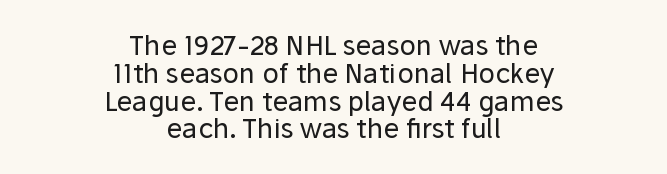
Q: Is the text bold? A: No.
Q: Is the text italic (slanted)? A: No, it is upright.
Q: Is the text underlined? A: No.
Q: How is the paragraph aligned? A: Centered.
Q: Is the spacing between letters normal or unusually wide? A: Normal.
Q: Is the spacing between lines tight, normal or loose? A: Tight.
